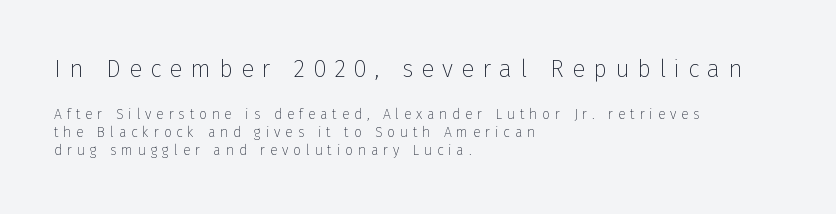
Notice how descenders clear the ascenders below comfortably — that's standard leading. A typesetter would mark this as roman, not italic. No letter is thick-stroked: the sample isn't bold. The lines in this sample share a left origin and differ only in where they stop. A student would notice the top passage is typeset larger than what follows.
